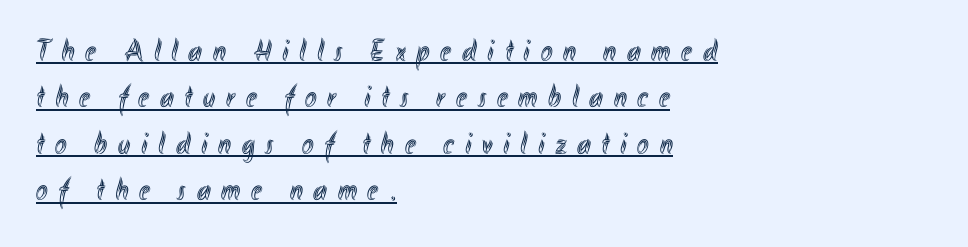
How would I describe the line gaps? Plain and ordinary. Short note: letters widely spaced. The glyphs are accompanied by a horizontal stroke just below them. Visually the block forms a straight wall on the left and a jagged coastline on the right. Varying glyph widths throughout — classic text-font behaviour.
